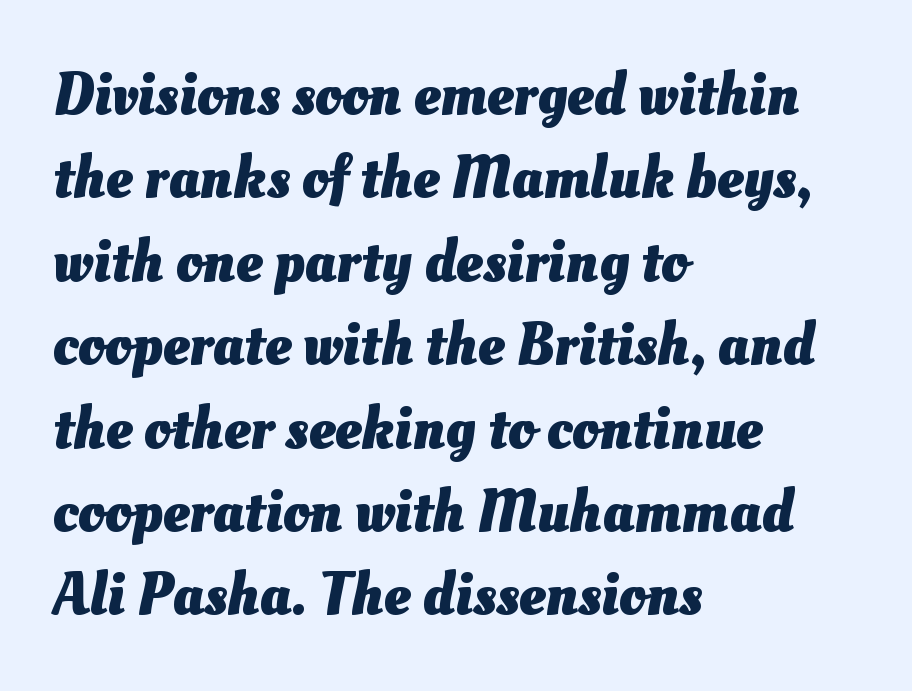
The image shows 60 px heavy type; set left-aligned, normal line spacing (1.39x), normal letter spacing, not underlined; medium stroke contrast and a small x-height.
